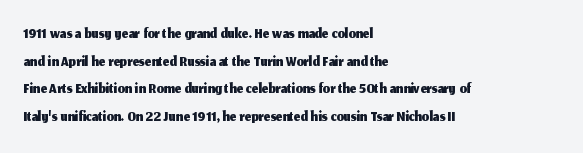
The image shows 23 px text type, upright; set left-aligned, line spacing 1.2x, normal letter spacing, not underlined.
